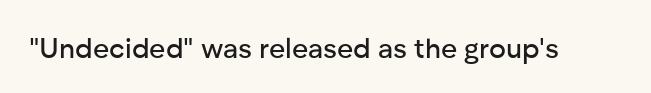
The image shows 28 px sans-serif type, upright; set normal letter spacing, not underlined; low stroke contrast and a medium x-height.
